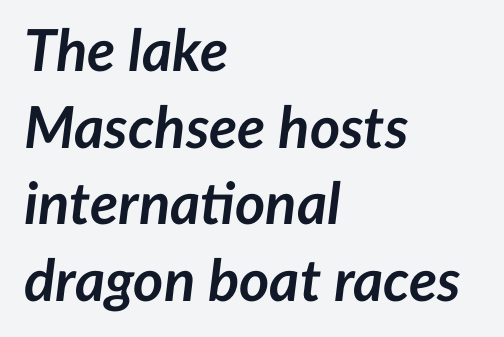
Bare-footed words on every line. These lines are rendered in a variable-pitch font. Spacing between characters is what you'd get straight out of the box. Does the leading feel generous? No, just average. The rag falls on the right side of this text block. The glyphs look as if they've been sheared to an angle.
